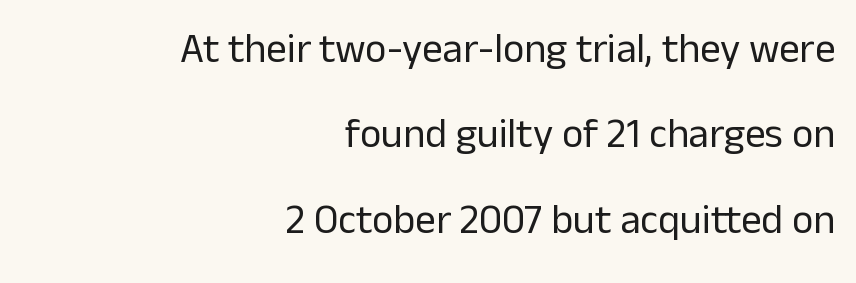
The rendering shows plain stroke endings on the letterforms — a sans-serif design. The letters advance in unequal steps, a hallmark of proportional type. Line spacing here is loose. The lettering stays uniformly vertical, giving the passage a roman look. The weight would be labelled regular, book, light, or lighter still.
